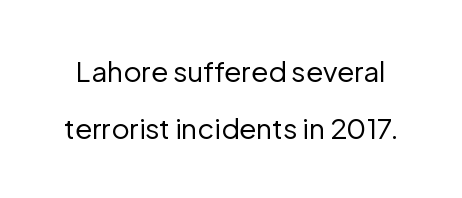
Each stroke keeps to a modest, everyday thickness or less. In terms of posture, this sample is upright. No feet cap the strokes, marking this as sans-serif type. You could fit nearly another row in the gap between these rows. Descenders hang freely into open space.
